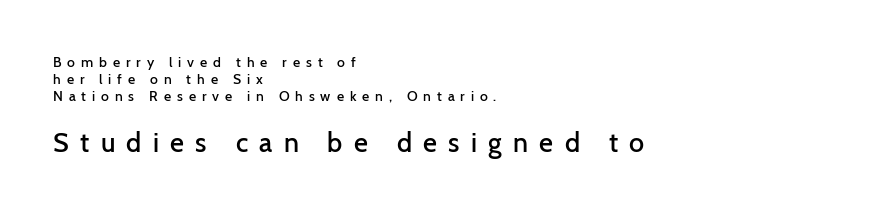
Q: Is the text bold? A: Semi-bold.
Q: Is the text italic (slanted)? A: No, it is upright.
Q: Is the text underlined? A: No.
Q: How is the paragraph aligned? A: Left-aligned.
Q: Is the spacing between letters normal or unusually wide? A: Unusually wide.
Q: Which block of text is set in a larger size, the first (top) or the second (bottom)? A: The second (bottom) one.
